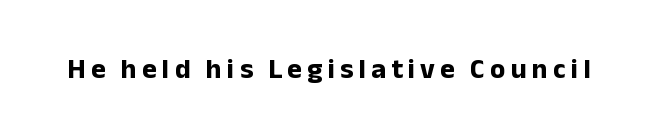
Is there any slant? The stems are plumb. The glyphs in this specimen are sans serif. The face used here is proportionally spaced, like ordinary book or web type. The typesetting leans heavy: a genuine bold. Beneath every word, the page is bare.
